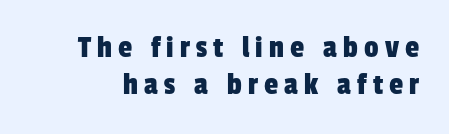
{"serif": "no", "width": "condensed", "stroke_contrast": "low", "x_height": "medium", "monospaced": "no", "underline": "no", "line_spacing_ratio": 1.16, "glyph_px": 32}
